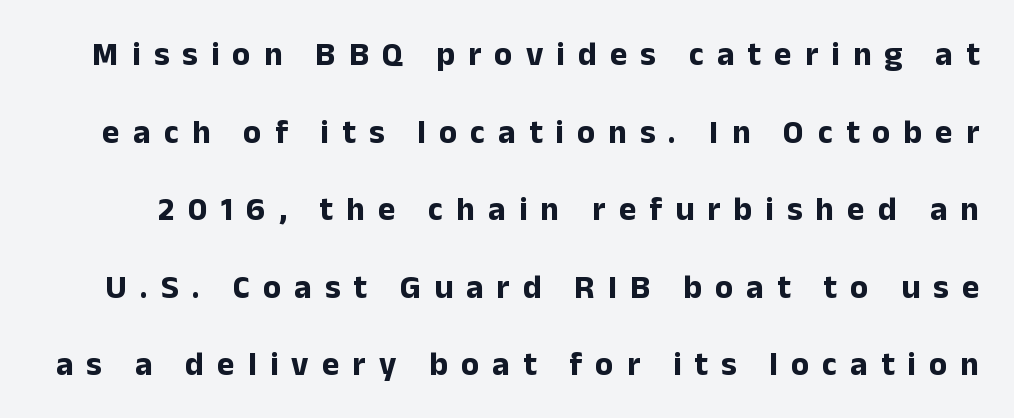
Q: Is the text bold? A: Yes.
Q: Is the text italic (slanted)? A: No, it is upright.
Q: Is the typeface a serif or a sans-serif typeface? A: Sans-serif.
Q: Is the text underlined? A: No.
Q: Is the spacing between letters normal or unusually wide? A: Unusually wide.
Q: Is the spacing between lines tight, normal or loose? A: Loose.
Q: Width (condensed, normal, or wide)? A: Normal.
Q: Stroke contrast? A: Low.
Q: x-height? A: Medium.
Q: Monospaced? A: No.
